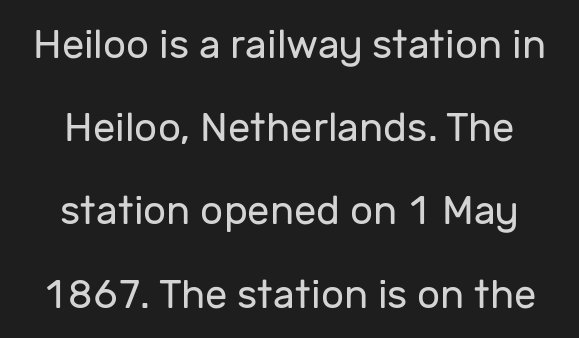
Ink coverage per letter is moderate at most. In terms of posture, this sample is upright. Regarding leading, the lines here are spaced well apart. Varying glyph widths throughout — classic text-font behaviour. Between one letter and the next there's only the usual sliver of space.
